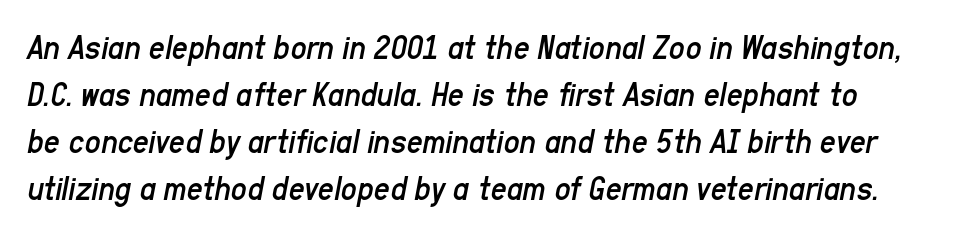
Designer's note — italics engaged. Inter-character spacing is left at the font's built-in metrics. The block of text has a typical density, with ordinary space between rows. Weight: not bold — regular or lighter. You could not count columns in this text — the font is proportionally spaced.
